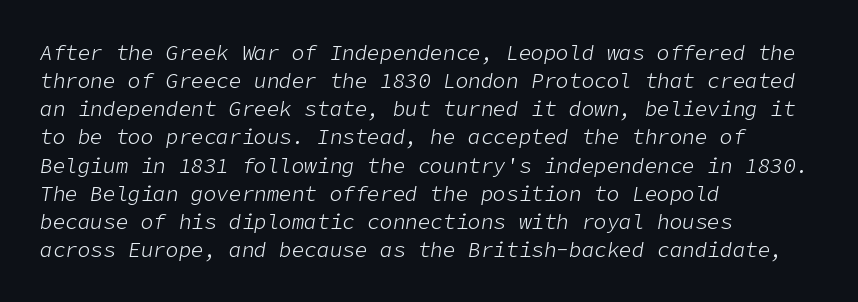
{"italic": "yes", "lean": "right", "slant_degrees": 9, "bold": "no", "underline": "no", "align": "left", "line_spacing": "normal", "line_spacing_ratio": 1.34, "letter_spacing": "normal", "letter_spacing_em": 0.0, "glyph_px": 21}
